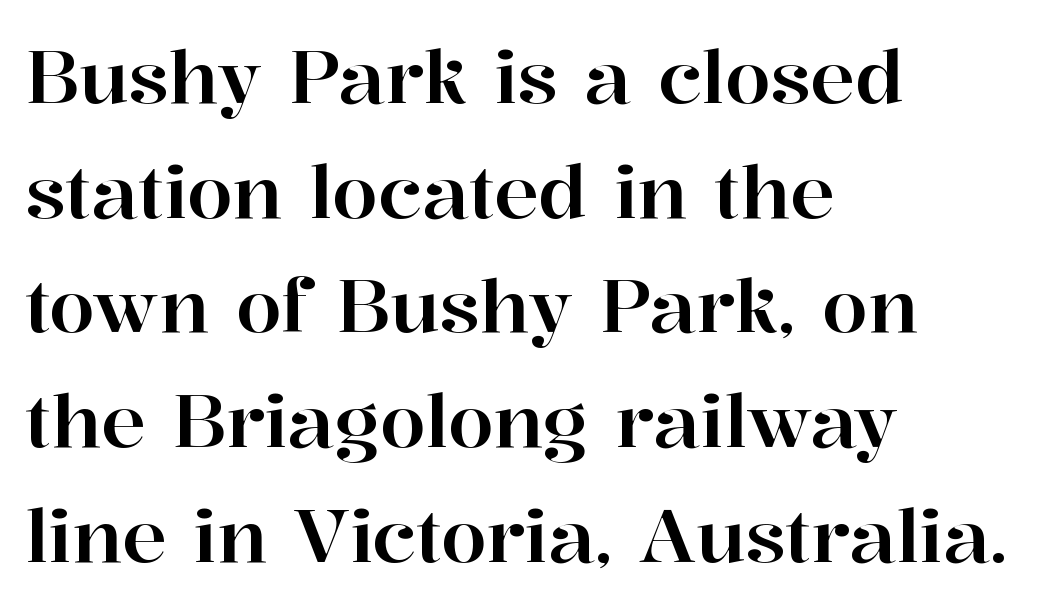
Each letter's strokes conclude with small projecting serifs. The lettering holds an erect, upright posture throughout. The tracking reads as untouched default to a designer's eye. A student would call this left alignment; a typographer would say flush left, rag right.
